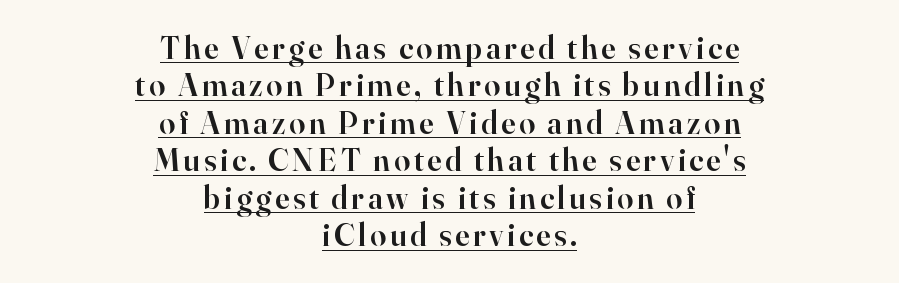
The image shows 32 px semibold serif type, upright; set centered, line spacing 1.17x, underlined; high stroke contrast and a small x-height.
